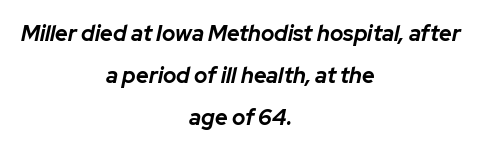
The image shows 22 px bold type, italic (leaning right); set centered, loose line spacing (1.92x), normal letter spacing, not underlined.
